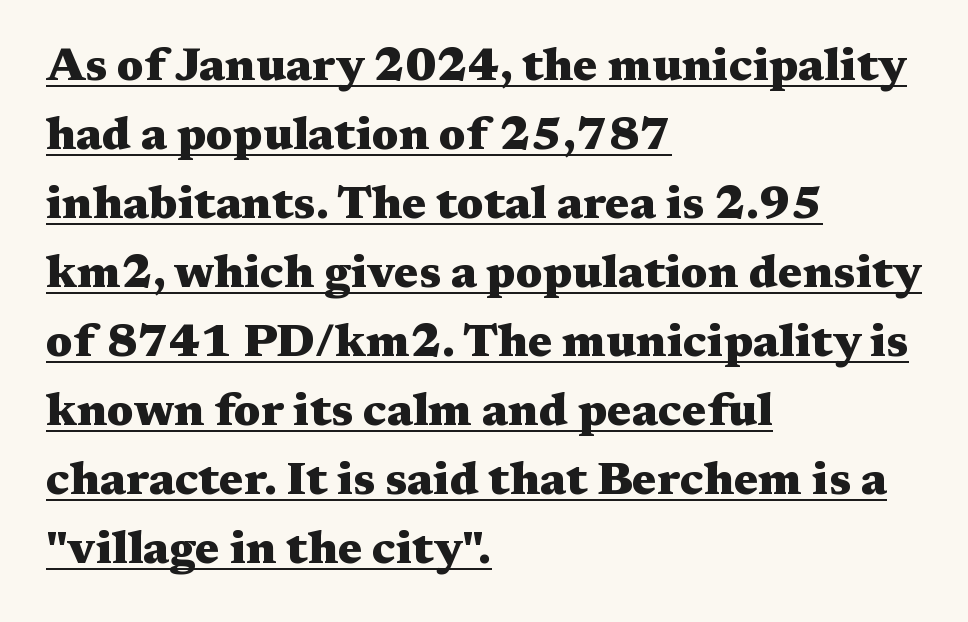
Layout note: lines flush left. Honestly, the letter spacing is just normal — you wouldn't notice it. I'd describe the lettering as bold — thick and assertive. Little horizontal feet cap the strokes, marking this as serif type. Does a line run under the words? Yes, clearly. Think of a printed novel: that variable character pitch is what you see here.
